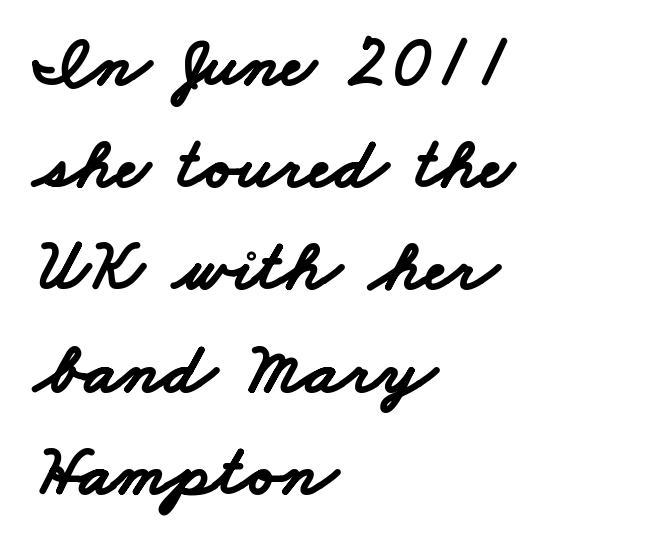
Q: Is the text bold? A: Yes.
Q: Is the typeface a serif or a sans-serif typeface? A: Sans-serif.
Q: Is the text underlined? A: No.
Q: How is the paragraph aligned? A: Left-aligned.
Q: Is the spacing between letters normal or unusually wide? A: Normal.
Q: Is the spacing between lines tight, normal or loose? A: Normal.
Q: Width (condensed, normal, or wide)? A: Wide.
Q: Stroke contrast? A: Low.
Q: x-height? A: Small.
Q: Monospaced? A: No.
